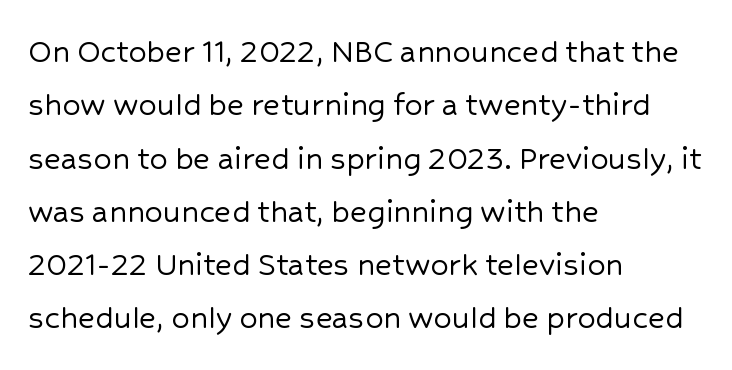
The image shows 36 px sans-serif type, upright; set left-aligned, normal line spacing (1.48x), normal letter spacing, not underlined; low stroke contrast and a medium x-height.
